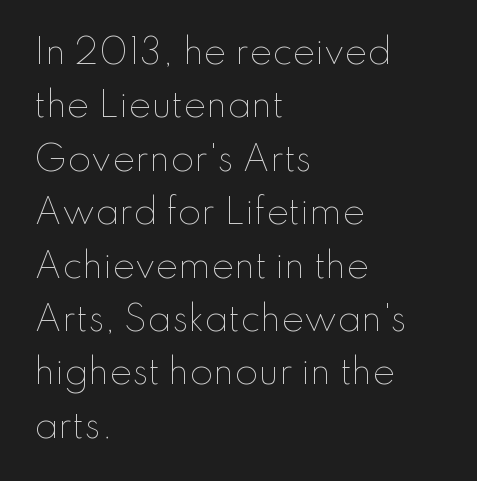
The image shows 34 px thin type, upright; set left-aligned, normal line spacing (1.57x), normal letter spacing, not underlined; low stroke contrast and a small x-height.
